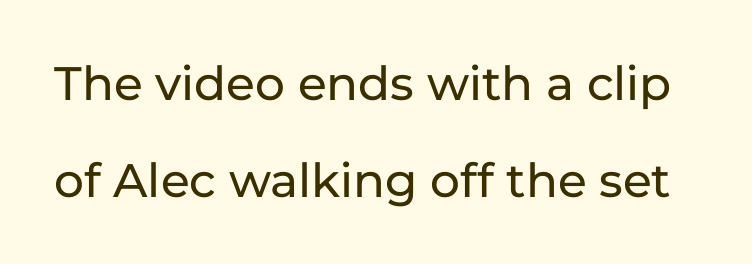
Q: Is the text italic (slanted)? A: No, it is upright.
Q: Is the typeface a serif or a sans-serif typeface? A: Sans-serif.
Q: Is the text underlined? A: No.
Q: Is the spacing between letters normal or unusually wide? A: Normal.
Q: Is the spacing between lines tight, normal or loose? A: Loose.
Q: Width (condensed, normal, or wide)? A: Normal.
Q: Stroke contrast? A: Low.
Q: x-height? A: Medium.
Q: Monospaced? A: No.
